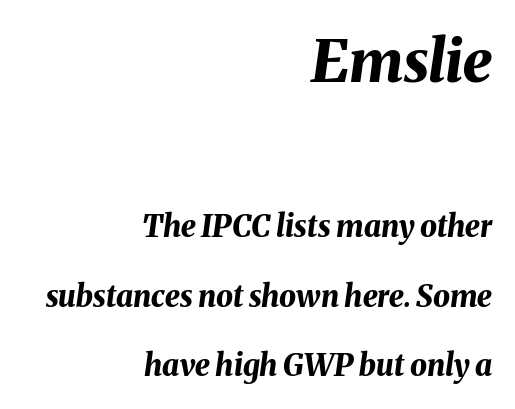
The image shows 59 px bold type, italic (leaning right); set right-aligned, loose line spacing (2.32x), normal letter spacing, not underlined; the first (top) block is 1.97x larger; medium stroke contrast and a medium x-height.
